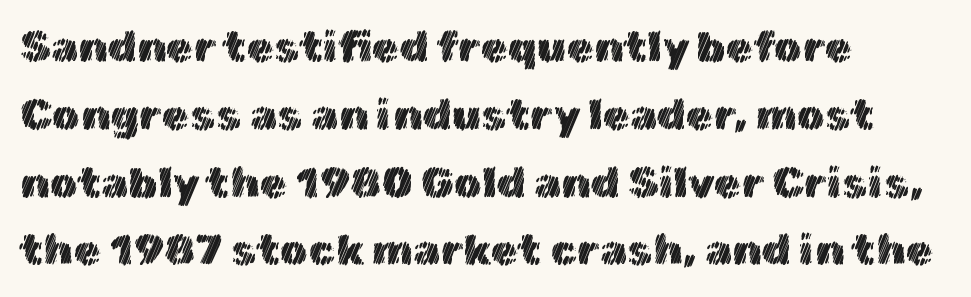
{"italic": "no", "width": "normal", "x_height": "medium", "monospaced": "no", "underline": "no", "align": "left", "line_spacing": "normal", "line_spacing_ratio": 1.54, "letter_spacing": "normal", "letter_spacing_em": 0.0, "glyph_px": 44}
